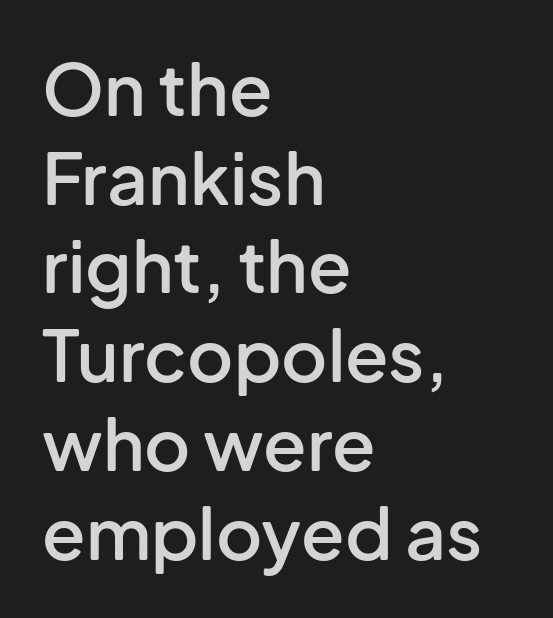
Q: Is the text bold? A: Semi-bold.
Q: Is the text italic (slanted)? A: No, it is upright.
Q: Is the typeface a serif or a sans-serif typeface? A: Sans-serif.
Q: Is the text underlined? A: No.
Q: How is the paragraph aligned? A: Left-aligned.
Q: Is the spacing between letters normal or unusually wide? A: Normal.
Q: Is the spacing between lines tight, normal or loose? A: Normal.
Q: Width (condensed, normal, or wide)? A: Normal.
Q: Stroke contrast? A: Low.
Q: x-height? A: Medium.
Q: Monospaced? A: No.
